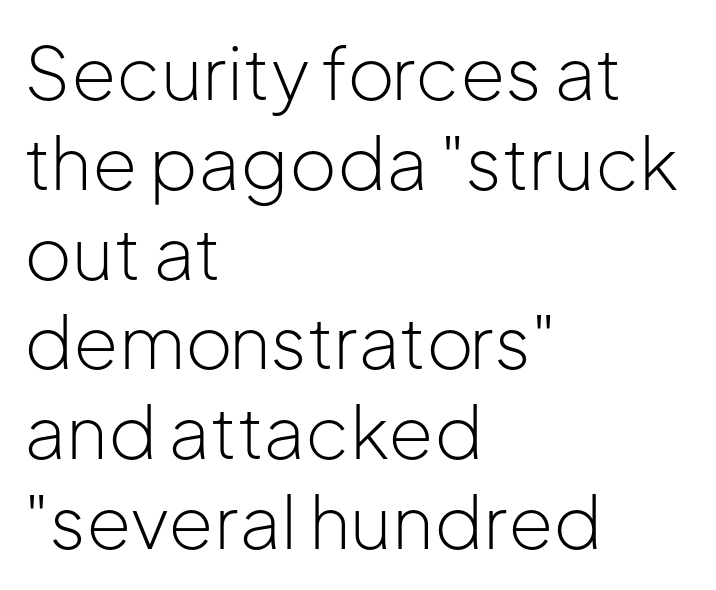
{"serif": "no", "italic": "no", "bold": "no", "weight": "light", "width": "normal", "stroke_contrast": "low", "x_height": "medium", "monospaced": "no", "underline": "no", "align": "left", "line_spacing_ratio": 1.23, "letter_spacing": "normal", "letter_spacing_em": 0.0, "glyph_px": 73}
